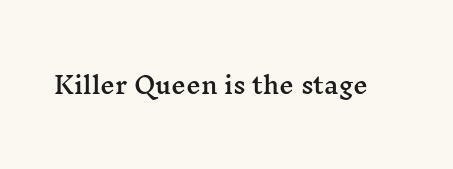
{"italic": "no", "underline": "no", "letter_spacing": "normal", "letter_spacing_em": 0.0, "glyph_px": 23}
